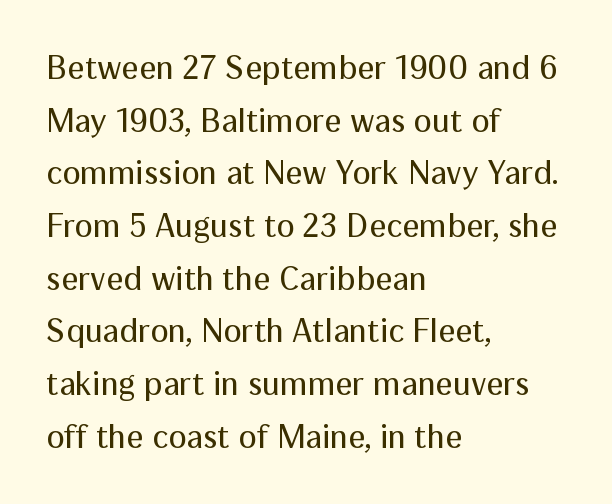
Q: Is the text bold? A: No.
Q: Is the text italic (slanted)? A: No, it is upright.
Q: Is the typeface a serif or a sans-serif typeface? A: Sans-serif.
Q: Is the text underlined? A: No.
Q: How is the paragraph aligned? A: Left-aligned.
Q: Is the spacing between letters normal or unusually wide? A: Normal.
Q: Is the spacing between lines tight, normal or loose? A: Normal.
Q: Width (condensed, normal, or wide)? A: Normal.
Q: Stroke contrast? A: Medium.
Q: x-height? A: Medium.
Q: Monospaced? A: No.
